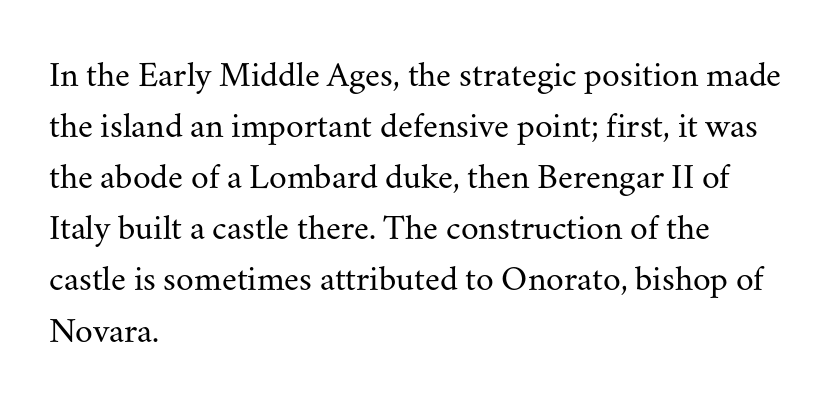
{"serif": "yes", "italic": "no", "bold": "no", "weight": "regular", "width": "normal", "stroke_contrast": "medium", "x_height": "small", "monospaced": "no", "underline": "no", "align": "left", "line_spacing": "normal", "line_spacing_ratio": 1.42, "letter_spacing": "normal", "letter_spacing_em": 0.0, "glyph_px": 36}
